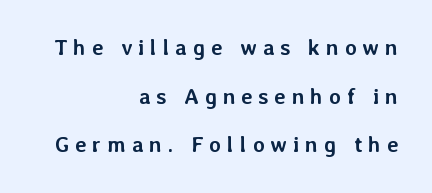
{"italic": "no", "bold": "yes", "underline": "no", "align": "right", "line_spacing": "loose", "line_spacing_ratio": 2.21, "letter_spacing": "wide", "letter_spacing_em": 0.26, "glyph_px": 22}
